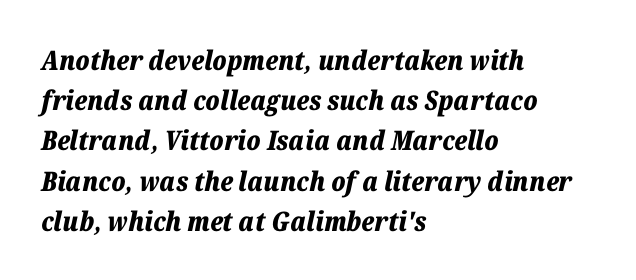
The image shows 27 px bold type, italic (leaning right); set left-aligned, normal line spacing (1.49x), normal letter spacing, not underlined.
